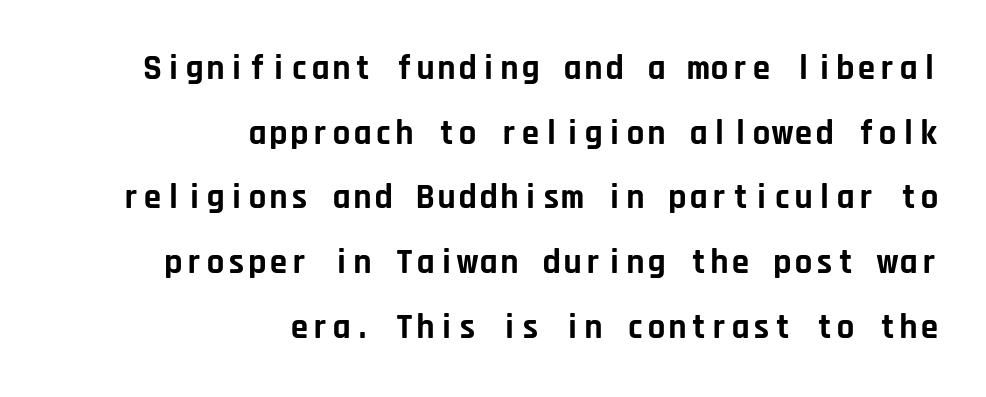
Q: Is the text bold? A: Yes.
Q: Is the text italic (slanted)? A: No, it is upright.
Q: Is the typeface a serif or a sans-serif typeface? A: Sans-serif.
Q: Is the text underlined? A: No.
Q: How is the paragraph aligned? A: Right-aligned.
Q: Is the spacing between letters normal or unusually wide? A: Normal.
Q: Width (condensed, normal, or wide)? A: Normal.
Q: Stroke contrast? A: Low.
Q: x-height? A: Large.
Q: Monospaced? A: Yes.
